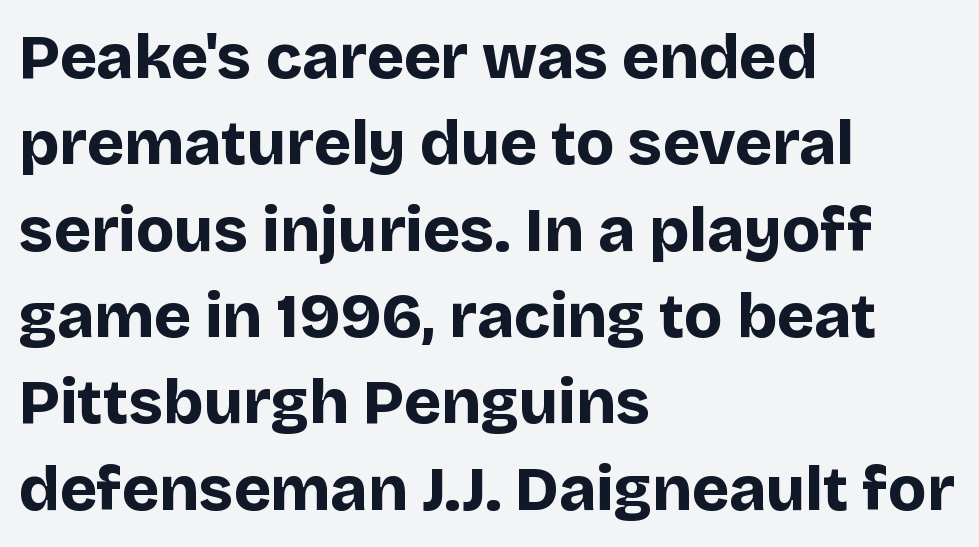
The tracking reads as untouched default to a designer's eye. Does the type have serifs? No, each stem ends abruptly. Varying glyph widths throughout — classic text-font behaviour. Ordinary non-slanted type is in use. The strip under each line holds only bare page. The lines are quadded left.
